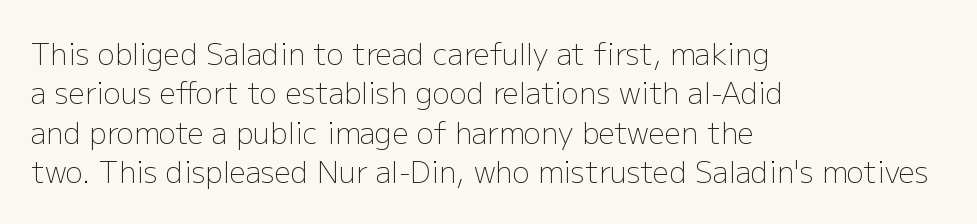
The image shows 29 px light sans-serif type, upright; set left-aligned, normal line spacing (1.36x), normal letter spacing, not underlined; low stroke contrast and a medium x-height.
